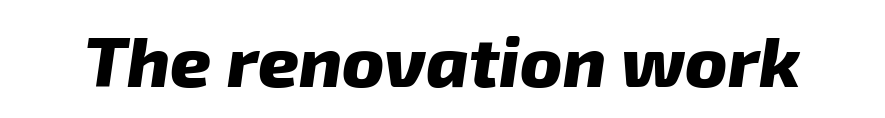
The horizontal fit of the characters is conventional and even. Nobody drew a line under any word here. This is oblique type, the kind used for emphasis or titles. Bold? Absolutely — the strokes are thick and heavy. Varying glyph widths throughout — classic text-font behaviour.
